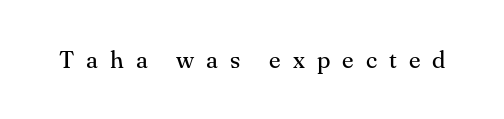
{"italic": "no", "bold": "no", "underline": "no", "letter_spacing": "wide", "letter_spacing_em": 0.5, "glyph_px": 24}
